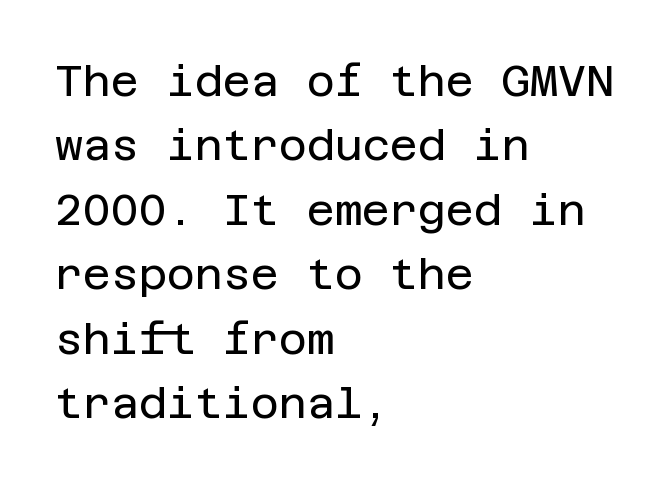
{"serif": "no", "italic": "no", "bold": "no", "weight": "regular", "width": "normal", "stroke_contrast": "low", "x_height": "large", "underline": "no", "align": "left", "line_spacing": "normal", "line_spacing_ratio": 1.5, "letter_spacing": "normal", "letter_spacing_em": 0.0, "glyph_px": 43}
